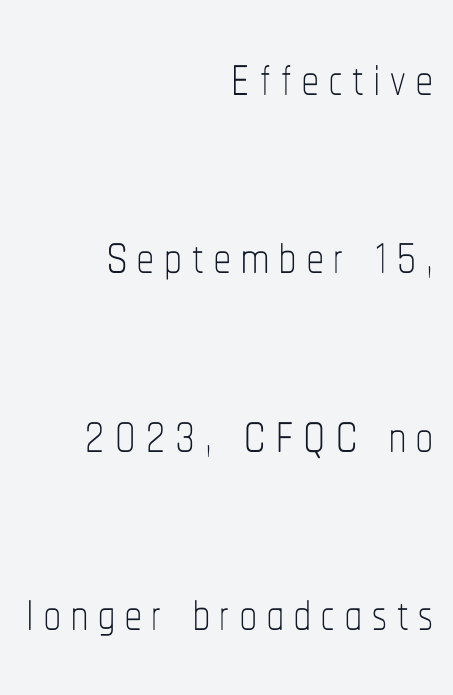
{"italic": "no", "bold": "no", "weight": "thin", "width": "condensed", "stroke_contrast": "low", "x_height": "medium", "monospaced": "no", "underline": "no", "align": "right", "line_spacing": "loose", "line_spacing_ratio": 2.41, "glyph_px": 74}
